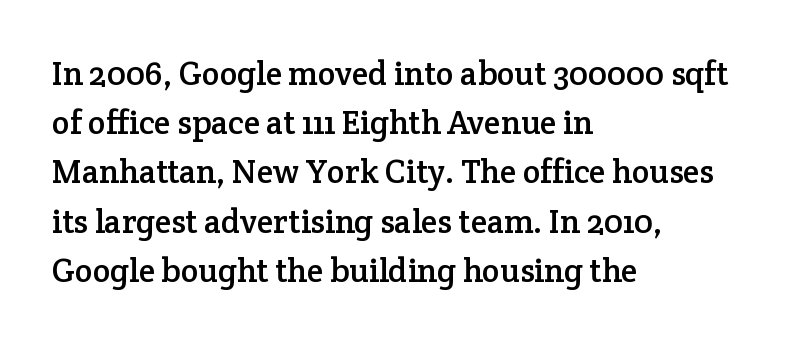
Quick note: not italic, upright. Each row of text sits above clean, open space. Little horizontal feet cap the strokes, marking this as serif type. Horizontally, the lines are justified to the leading edge only. The rendering uses a moderate line-height, typical for paragraphs. These lines are rendered in a variable-pitch font.
